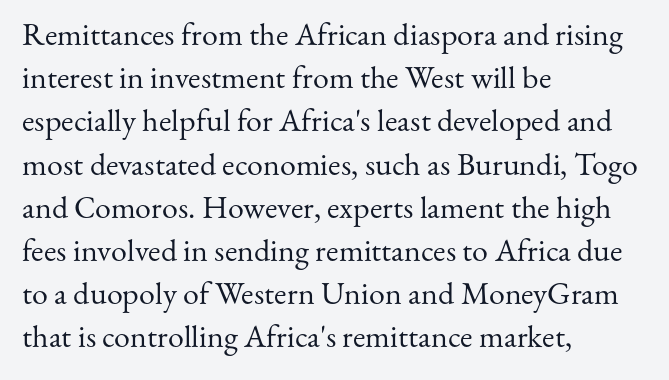
Do the characters align in a grid? No, the font is proportional. Type style note: has serifs. Observe the ordinary spacing: letters are neighbours, not strangers. Does the copy run flush right? No — it runs flush left. No word sits above an underline. The lines sit at an ordinary, default distance from one another.
